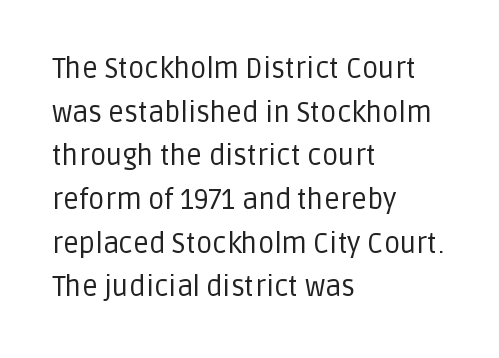
{"serif": "no", "italic": "no", "bold": "no", "weight": "regular", "width": "normal", "stroke_contrast": "low", "x_height": "large", "monospaced": "no", "underline": "no", "align": "left", "line_spacing": "normal", "line_spacing_ratio": 1.56, "letter_spacing": "normal", "letter_spacing_em": 0.0, "glyph_px": 28}
